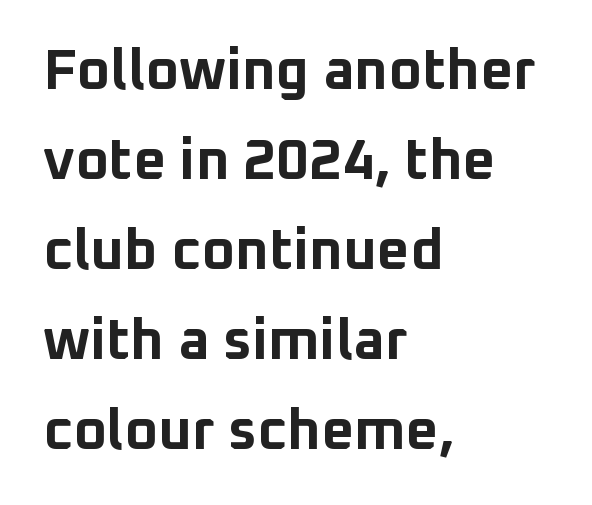
Q: Is the text bold? A: Yes.
Q: Is the text italic (slanted)? A: No, it is upright.
Q: Is the typeface a serif or a sans-serif typeface? A: Sans-serif.
Q: Is the text underlined? A: No.
Q: How is the paragraph aligned? A: Left-aligned.
Q: Is the spacing between letters normal or unusually wide? A: Normal.
Q: Is the spacing between lines tight, normal or loose? A: Normal.
Q: Width (condensed, normal, or wide)? A: Normal.
Q: Stroke contrast? A: Low.
Q: x-height? A: Medium.
Q: Monospaced? A: No.
